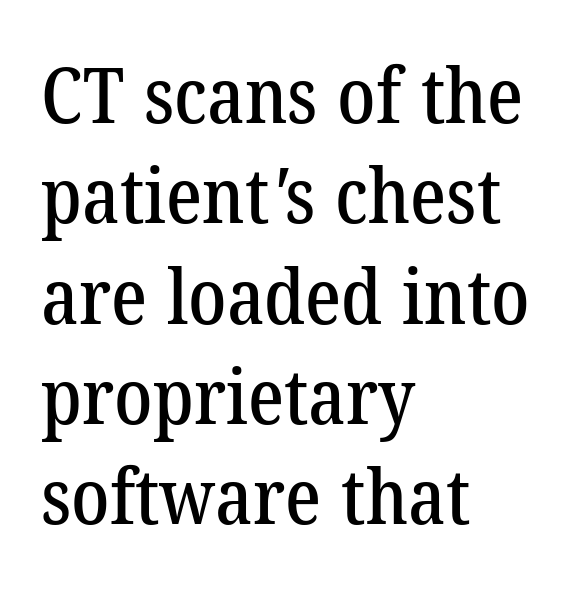
The image shows 76 px serif type; set left-aligned, normal line spacing (1.32x), normal letter spacing, not underlined; low stroke contrast and a medium x-height.
